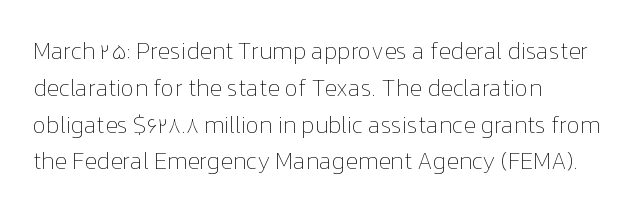
The rendering uses a moderate line-height, typical for paragraphs. The cut favours lightness, reaching ordinary text weight at its darkest. This is roman type, the default non-slanted kind. A student would call this left alignment; a typographer would say flush left, rag right. Honestly, there is no underline to notice here at all. The letterforms sit shoulder to shoulder at normal distance.
